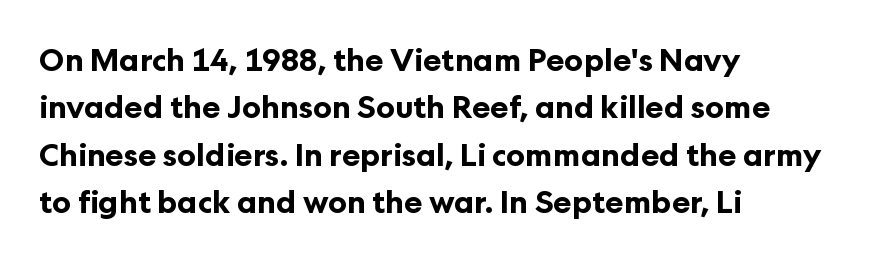
The designer left line spacing at the default. As a designer I'd log this as weight 700, bold. Posture: vertical. These lines are set flush left with a ragged right edge. The foot of each line stays bare and open.
